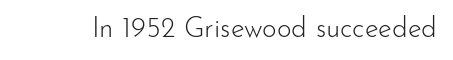
Unmarked baselines from the first word to the last. Posture: vertical. Look at the bottom of the vertical strokes: they stop flat, with no serifs. The font sits on the lighter half of the weight spectrum, regular included. This rendering leaves character spacing at its baseline value.
